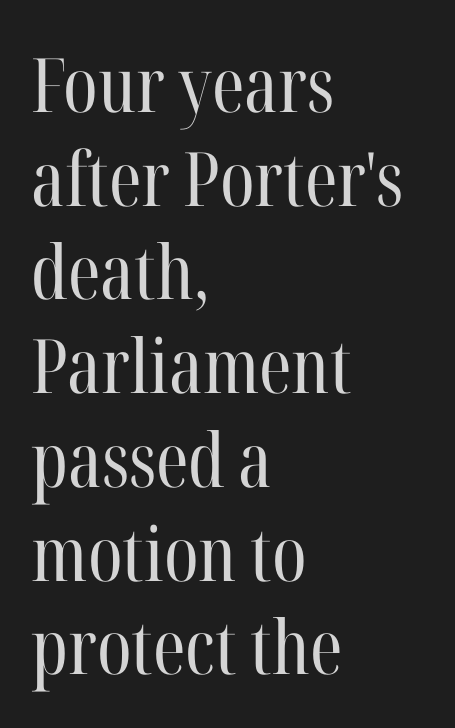
The leading is moderate, giving the passage an even texture. Tracking value appears to be zero — textbook default spacing. Every character sits straight up, as roman type does. Is this a fixed-width face? No — the glyphs have proportional, varying widths.
